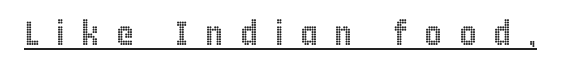
The passage shown is typed in a proportional face where columns would drift. The gaps between neighbouring characters are conspicuously large. Rendered with straight, roman letterforms. Caption: lettering with a line underneath.
